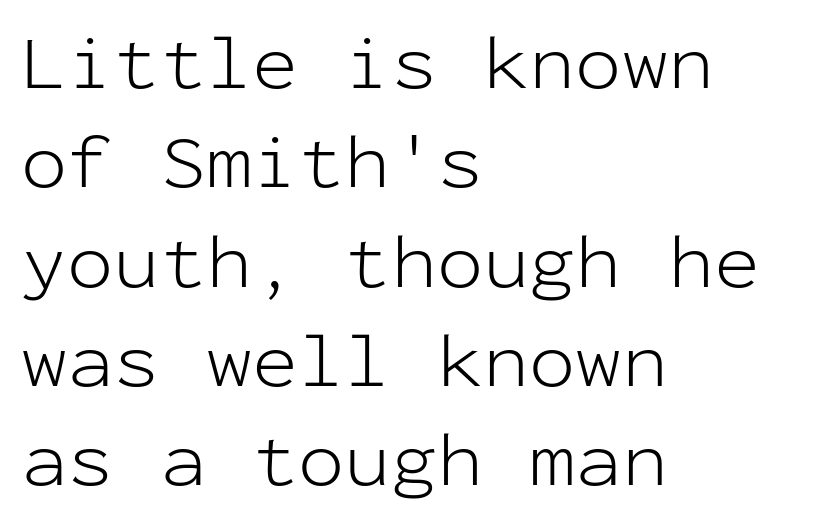
The image shows 77 px light sans-serif type, upright, monospaced; set left-aligned, normal line spacing (1.29x), normal letter spacing, not underlined; low stroke contrast and a medium x-height.
